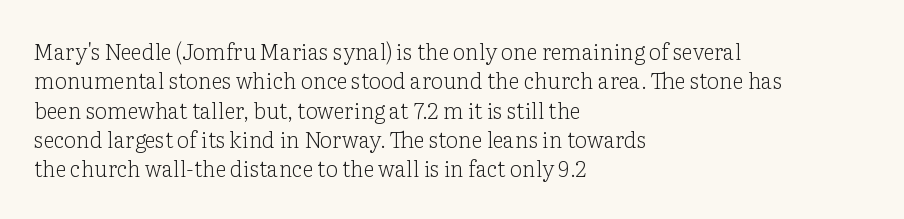
{"italic": "no", "bold": "no", "underline": "no", "align": "left", "line_spacing": "normal", "line_spacing_ratio": 1.33, "letter_spacing": "normal", "letter_spacing_em": 0.0, "glyph_px": 22}
